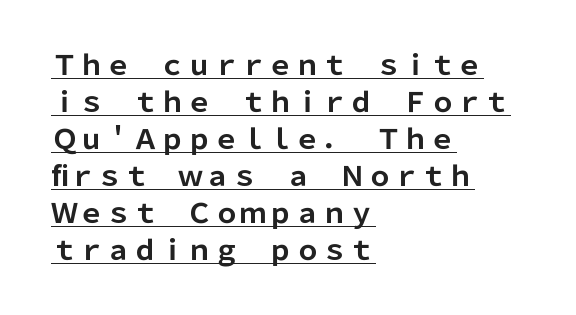
{"italic": "no", "bold": "yes", "underline": "yes", "align": "left", "line_spacing": "normal", "line_spacing_ratio": 1.37, "letter_spacing": "normal", "letter_spacing_em": 0.0, "glyph_px": 27}
